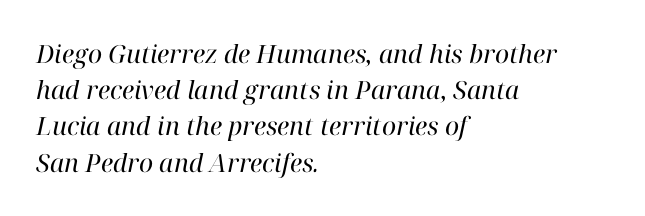
The image shows 25 px text type, italic (leaning right); set left-aligned, normal line spacing (1.45x), normal letter spacing, not underlined.
